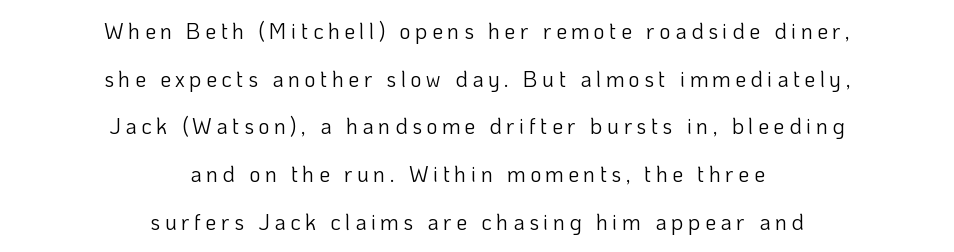
Q: Is the text bold? A: No.
Q: Is the text italic (slanted)? A: No, it is upright.
Q: Is the text underlined? A: No.
Q: How is the paragraph aligned? A: Centered.
Q: Is the spacing between letters normal or unusually wide? A: Unusually wide.
Q: Is the spacing between lines tight, normal or loose? A: Loose.
